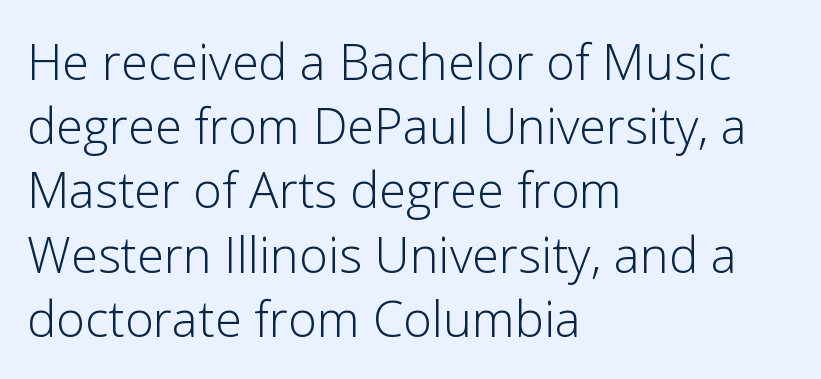
{"serif": "no", "italic": "no", "bold": "no", "weight": "light", "width": "normal", "stroke_contrast": "low", "x_height": "medium", "monospaced": "no", "underline": "no", "align": "left", "line_spacing": "normal", "line_spacing_ratio": 1.31, "letter_spacing": "normal", "letter_spacing_em": 0.0, "glyph_px": 49}
